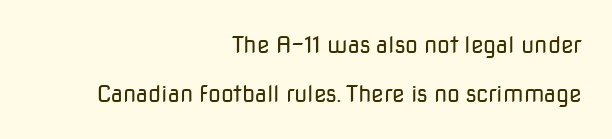
Descender tails drop into unmarked territory. Tall strokes in this sample are plumb rather than angled. Compared with a flush-left layout, this one pins lines to the opposite, right side. Does the leading feel generous? Absolutely, it's lavish.
